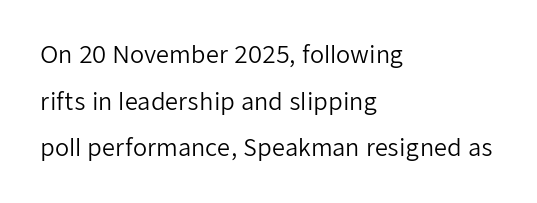
{"italic": "no", "bold": "no", "underline": "no", "align": "left", "line_spacing": "loose", "line_spacing_ratio": 2.03, "letter_spacing": "normal", "letter_spacing_em": 0.0, "glyph_px": 23}
